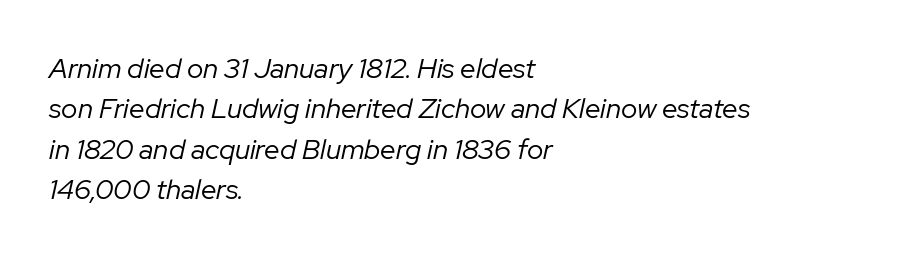
The image shows 28 px regular-weight type, italic (leaning right); set left-aligned, normal line spacing (1.44x), normal letter spacing, not underlined; low stroke contrast and a medium x-height.
